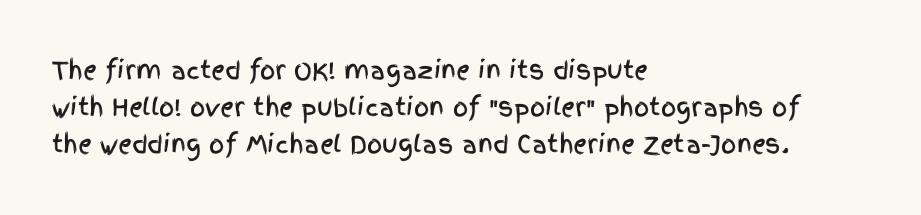
{"italic": "no", "underline": "no", "align": "left", "line_spacing": "normal", "line_spacing_ratio": 1.54, "letter_spacing": "normal", "letter_spacing_em": 0.0, "glyph_px": 24}
